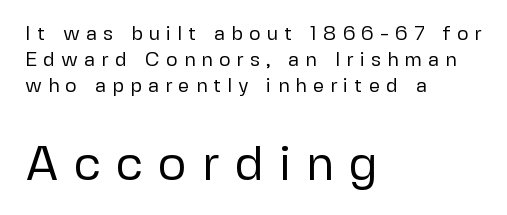
These lines are rendered in a variable-pitch font. Descender tails drop into unmarked territory. Nope, no serifs anywhere on these letters. The face used here appears at its bigger size in the lower chunk. The line texture is sparse and dotted thanks to wide tracking. The axis of the letterforms is exactly vertical.
